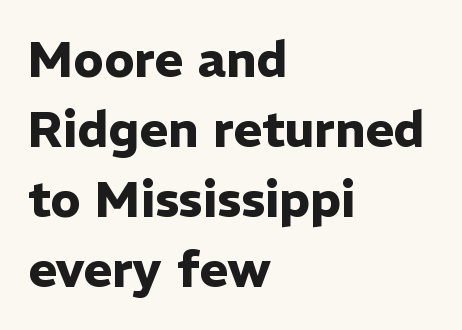
Every stem runs plumb, perpendicular to the baseline. No word sits above an underline. Typographic density is high because the face is bold. One glance says typical: line gaps are just what's usual. The rendering uses natural spacing where letterforms have individual widths.
